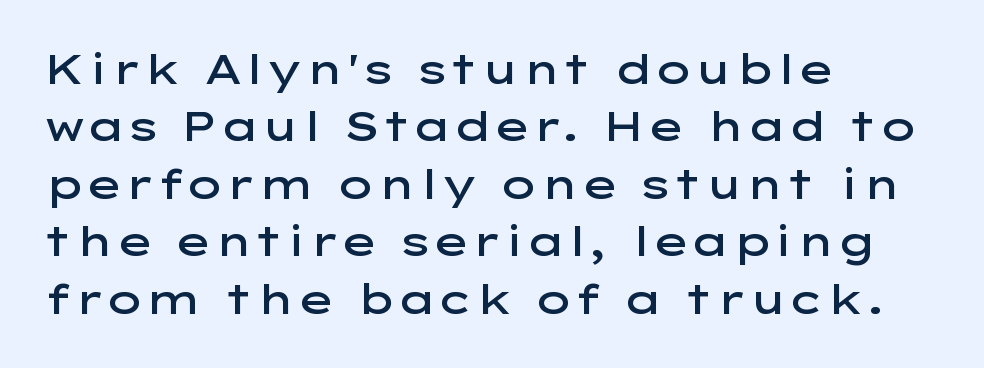
The image shows 41 px semibold, wide sans-serif type, upright; set left-aligned, normal line spacing (1.4x), normal letter spacing, not underlined; low stroke contrast and a medium x-height.
